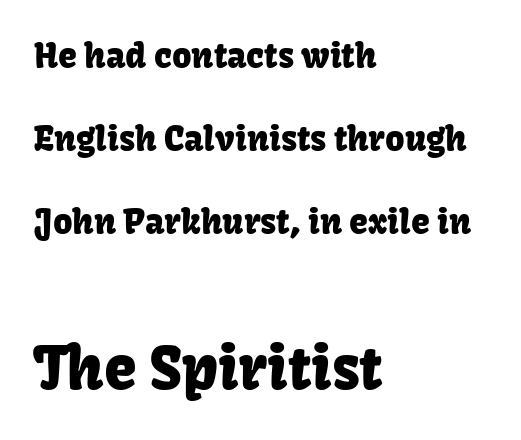
Q: Is the text italic (slanted)? A: No, it is upright.
Q: Is the typeface a serif or a sans-serif typeface? A: Sans-serif.
Q: Is the text underlined? A: No.
Q: How is the paragraph aligned? A: Left-aligned.
Q: Is the spacing between letters normal or unusually wide? A: Normal.
Q: Is the spacing between lines tight, normal or loose? A: Loose.
Q: Which block of text is set in a larger size, the first (top) or the second (bottom)? A: The second (bottom) one.
Q: Width (condensed, normal, or wide)? A: Normal.
Q: Stroke contrast? A: Low.
Q: x-height? A: Medium.
Q: Monospaced? A: No.
